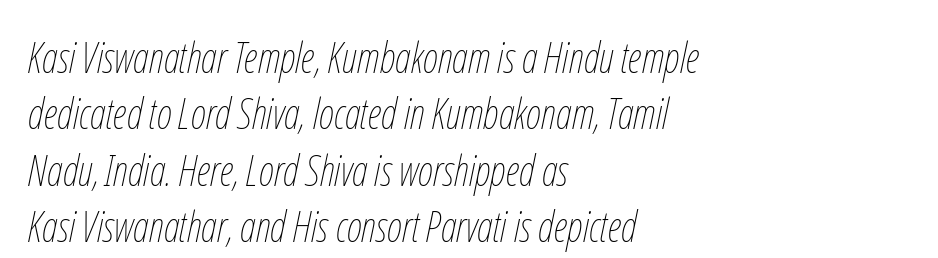
The image shows 42 px thin, condensed type, italic (leaning right); set left-aligned, normal line spacing (1.34x), normal letter spacing, not underlined; low stroke contrast and a medium x-height.
